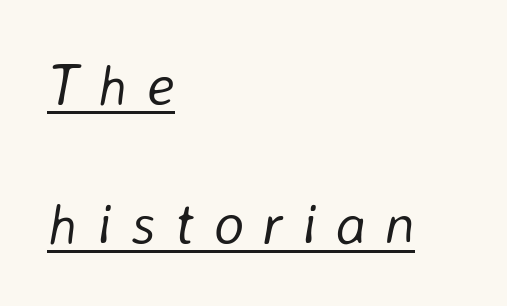
{"italic": "yes", "lean": "right", "slant_degrees": 8, "bold": "no", "weight": "light", "width": "normal", "stroke_contrast": "low", "x_height": "medium", "monospaced": "no", "underline": "yes", "align": "left", "line_spacing": "loose", "line_spacing_ratio": 2.39, "letter_spacing": "wide", "letter_spacing_em": 0.32, "glyph_px": 58}
